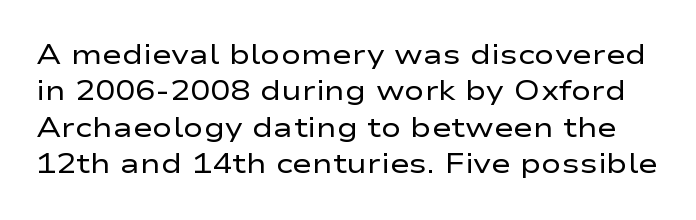
Q: Is the text bold? A: No.
Q: Is the text italic (slanted)? A: No, it is upright.
Q: Is the text underlined? A: No.
Q: Is the spacing between letters normal or unusually wide? A: Normal.
Q: Is the spacing between lines tight, normal or loose? A: Normal.
